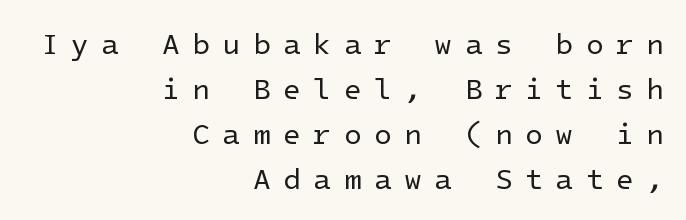
The image shows 29 px regular-weight sans-serif type, upright; set right-aligned, normal line spacing (1.55x), unusually wide letter spacing (+0.43 em), not underlined; low stroke contrast and a medium x-height.
